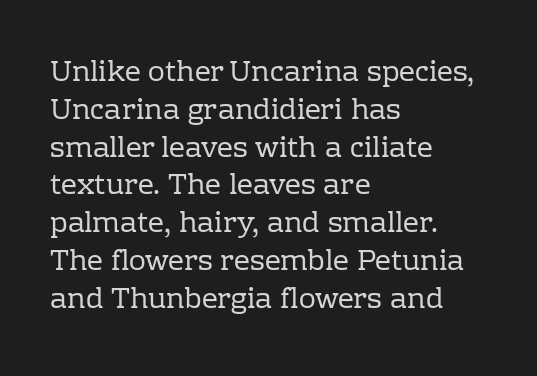
{"serif": "yes", "italic": "no", "bold": "no", "weight": "regular", "width": "normal", "stroke_contrast": "low", "x_height": "medium", "monospaced": "no", "underline": "no", "align": "left", "line_spacing": "normal", "line_spacing_ratio": 1.35, "letter_spacing": "normal", "letter_spacing_em": 0.0, "glyph_px": 28}
